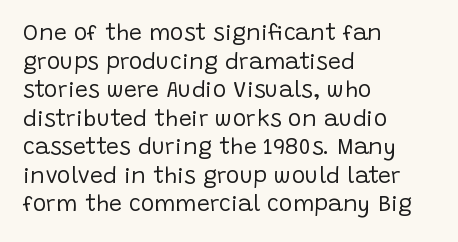
Beneath every word, the page is bare. On a weight scale, this lands at 450 or below. Look at the tracking — it's just the regular setting, nothing added. The typesetter chose a ragged-right arrangement here. Upright lettering throughout.
